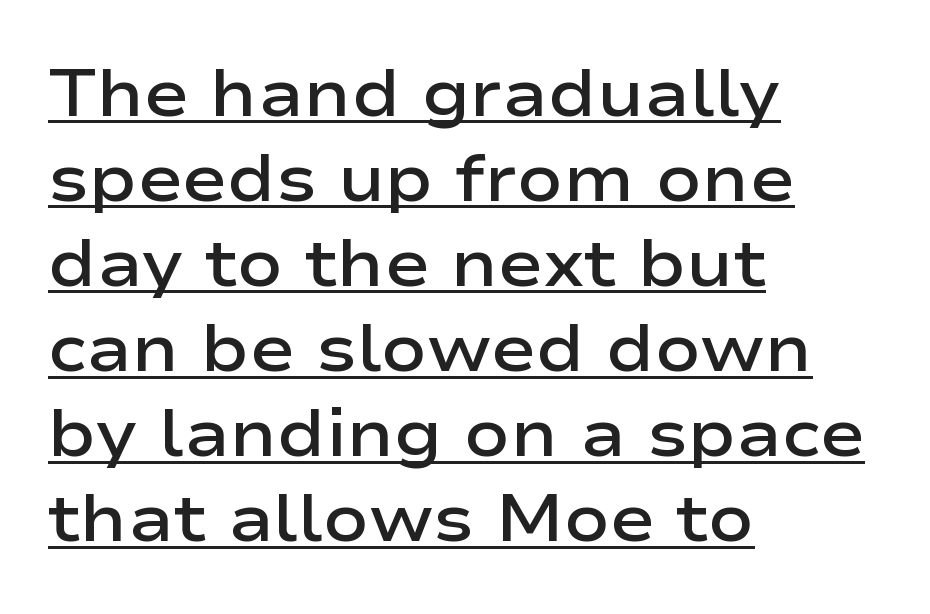
This is sans-serif lettering, the kind often seen on screens and signage. Glance below the letters and you will spot a drawn line. Baseline-to-baseline distance is the conventional proportion of letter height. Line beginnings align vertically; line endings do not. Words appear dense and cohesive because spacing is normal. Bold? Not quite — semibold, heavier than regular but stopping short.
